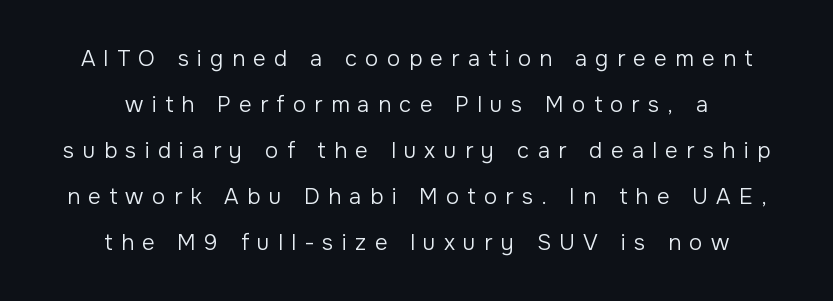
The rendering uses a large line-height, opening up the rows. The strip under each line holds only bare page. Inter-character spacing is expanded well beyond the font's built-in metrics. The font is comparable to plain body text, perhaps lighter.
